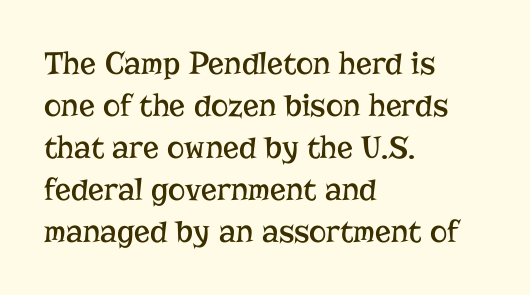
Q: Is the text bold? A: No.
Q: Is the text italic (slanted)? A: No, it is upright.
Q: Is the typeface a serif or a sans-serif typeface? A: Serif.
Q: Is the text underlined? A: No.
Q: How is the paragraph aligned? A: Left-aligned.
Q: Is the spacing between letters normal or unusually wide? A: Normal.
Q: Is the spacing between lines tight, normal or loose? A: Normal.
Q: Width (condensed, normal, or wide)? A: Normal.
Q: Stroke contrast? A: Low.
Q: x-height? A: Medium.
Q: Monospaced? A: No.
